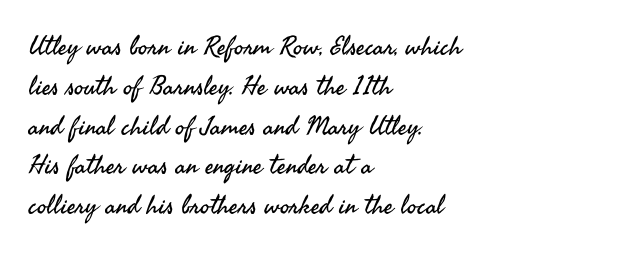
Nobody touched the tracking dial on this one. Line starts are locked; line ends wander. The block of text has a typical density, with ordinary space between rows. The glyphs are unaccompanied by any horizontal stroke below them. These glyphs show unthickened strokes, regular width or finer.
